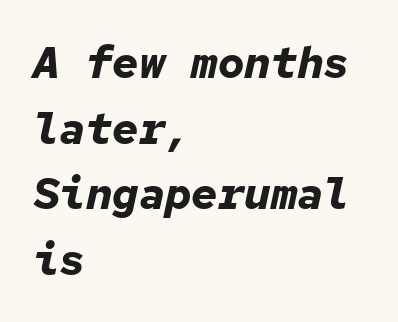
Q: Is the text bold? A: Yes.
Q: Is the text italic (slanted)? A: Yes, it leans right by about 12 degrees.
Q: Is the text underlined? A: No.
Q: How is the paragraph aligned? A: Left-aligned.
Q: Is the spacing between letters normal or unusually wide? A: Normal.
Q: Is the spacing between lines tight, normal or loose? A: Normal.
Q: Width (condensed, normal, or wide)? A: Normal.
Q: Stroke contrast? A: Low.
Q: x-height? A: Medium.
Q: Monospaced? A: Yes.
